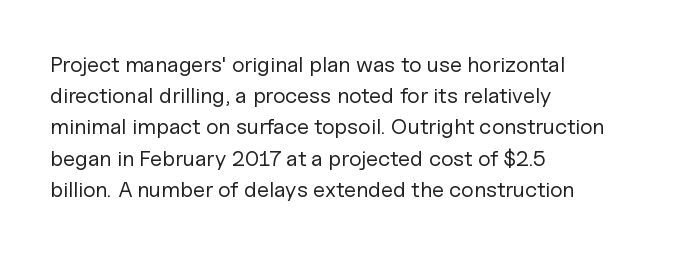
Every row of glyphs begins at an identical x-position on the left. The typesetting does not lean heavy: it is not bold. One glance says typical: line gaps are just what's usual. Underlining? Definitely not there.
